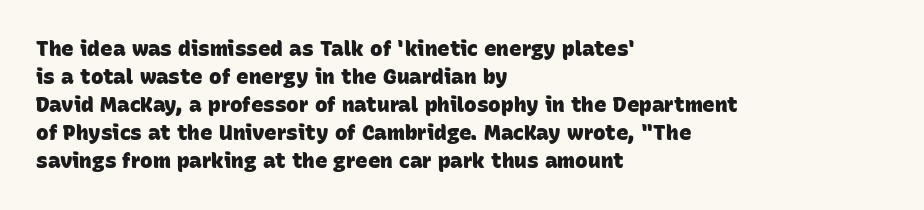
The image shows 21 px bold type; set left-aligned, normal line spacing (1.33x), normal letter spacing, not underlined.
